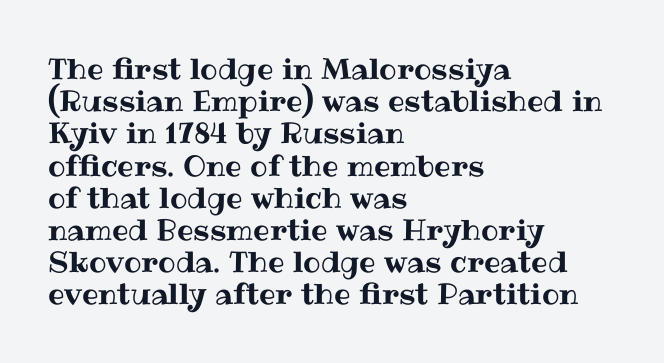
Q: Is the text italic (slanted)? A: No, it is upright.
Q: Is the text underlined? A: No.
Q: How is the paragraph aligned? A: Left-aligned.
Q: Is the spacing between letters normal or unusually wide? A: Normal.
Q: Is the spacing between lines tight, normal or loose? A: Tight.
Q: Width (condensed, normal, or wide)? A: Normal.
Q: Stroke contrast? A: Medium.
Q: x-height? A: Medium.
Q: Monospaced? A: No.
